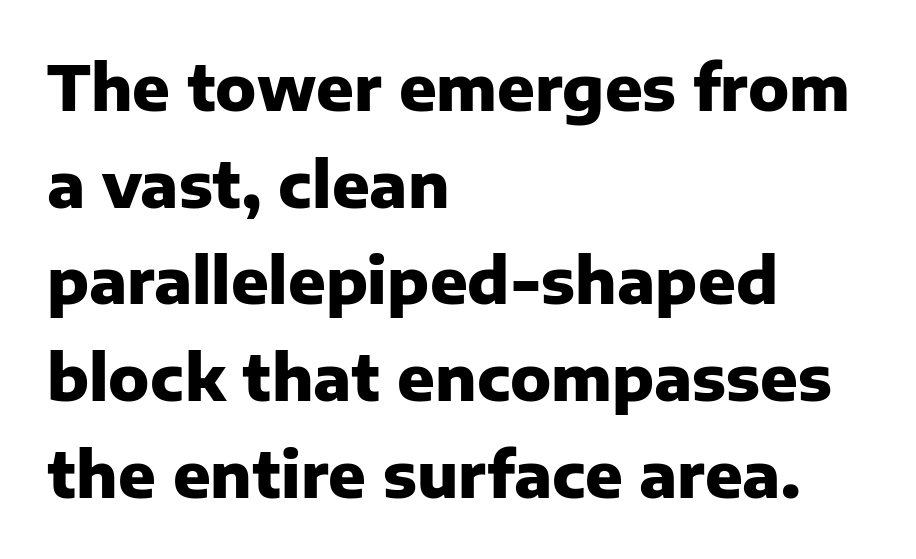
Q: Is the text bold? A: Yes.
Q: Is the text italic (slanted)? A: No, it is upright.
Q: Is the typeface a serif or a sans-serif typeface? A: Sans-serif.
Q: Is the text underlined? A: No.
Q: How is the paragraph aligned? A: Left-aligned.
Q: Is the spacing between letters normal or unusually wide? A: Normal.
Q: Is the spacing between lines tight, normal or loose? A: Normal.
Q: Width (condensed, normal, or wide)? A: Normal.
Q: Stroke contrast? A: Low.
Q: x-height? A: Medium.
Q: Monospaced? A: No.
